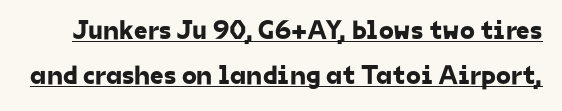
A typesetter would call this leading conventional body-copy spacing. Check the space under the baseline: a stroke is drawn there. Characters follow at the spacing the type designer built in.
